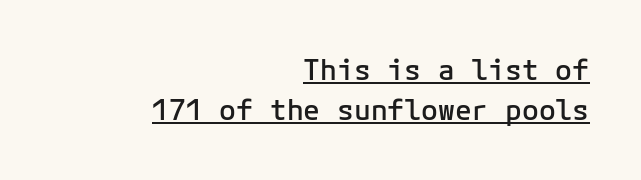
Q: Is the text bold? A: Semi-bold.
Q: Is the text italic (slanted)? A: No, it is upright.
Q: Is the typeface a serif or a sans-serif typeface? A: Sans-serif.
Q: Is the text underlined? A: Yes.
Q: How is the paragraph aligned? A: Right-aligned.
Q: Is the spacing between letters normal or unusually wide? A: Normal.
Q: Is the spacing between lines tight, normal or loose? A: Normal.
Q: Width (condensed, normal, or wide)? A: Normal.
Q: Stroke contrast? A: Low.
Q: x-height? A: Medium.
Q: Monospaced? A: Yes.
